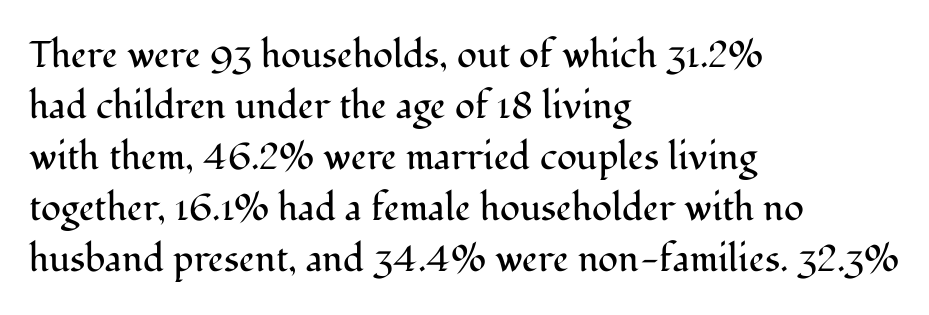
{"serif": "yes", "italic": "no", "bold": "no", "weight": "regular", "width": "normal", "stroke_contrast": "medium", "x_height": "medium", "monospaced": "no", "underline": "no", "align": "left", "line_spacing": "normal", "line_spacing_ratio": 1.38, "letter_spacing": "normal", "letter_spacing_em": 0.0, "glyph_px": 37}
